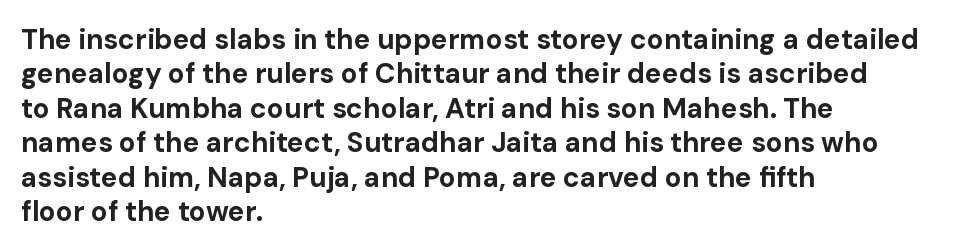
{"serif": "no", "italic": "no", "bold": "yes", "weight": "bold", "width": "normal", "stroke_contrast": "low", "x_height": "medium", "monospaced": "no", "underline": "no", "align": "left", "line_spacing_ratio": 1.23, "letter_spacing": "normal", "letter_spacing_em": 0.0, "glyph_px": 28}
